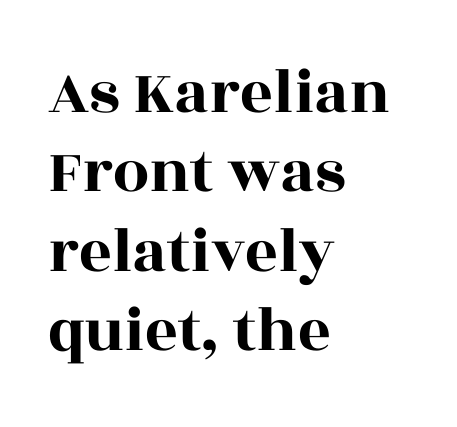
{"serif": "yes", "italic": "no", "width": "wide", "x_height": "large", "monospaced": "no", "underline": "no", "align": "left", "line_spacing_ratio": 1.24, "letter_spacing": "normal", "letter_spacing_em": 0.0, "glyph_px": 64}
